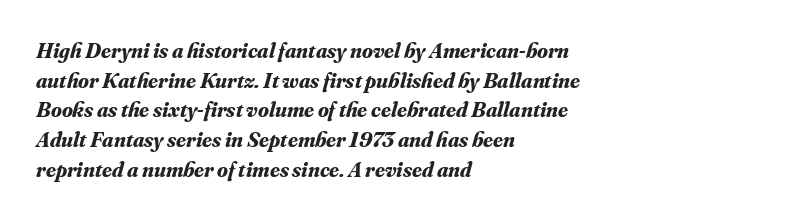
{"italic": "yes", "lean": "right", "slant_degrees": 16, "bold": "yes", "underline": "no", "align": "left", "line_spacing": "normal", "line_spacing_ratio": 1.35, "letter_spacing": "normal", "letter_spacing_em": 0.0, "glyph_px": 22}
